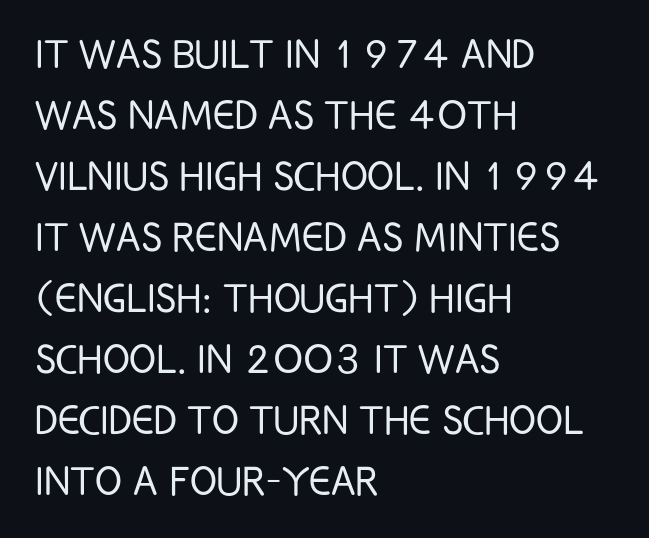
{"serif": "no", "italic": "no", "bold": "no", "weight": "light", "width": "condensed", "stroke_contrast": "low", "x_height": "large", "monospaced": "no", "underline": "no", "align": "left", "line_spacing_ratio": 1.22, "letter_spacing": "normal", "letter_spacing_em": 0.0, "glyph_px": 50}
